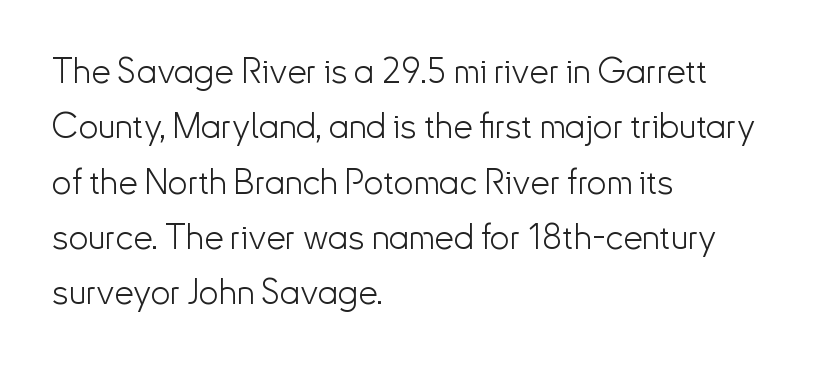
Q: Is the text bold? A: No.
Q: Is the text italic (slanted)? A: No, it is upright.
Q: Is the typeface a serif or a sans-serif typeface? A: Sans-serif.
Q: Is the text underlined? A: No.
Q: How is the paragraph aligned? A: Left-aligned.
Q: Is the spacing between letters normal or unusually wide? A: Normal.
Q: Is the spacing between lines tight, normal or loose? A: Normal.
Q: Width (condensed, normal, or wide)? A: Normal.
Q: Stroke contrast? A: Low.
Q: x-height? A: Small.
Q: Monospaced? A: No.
